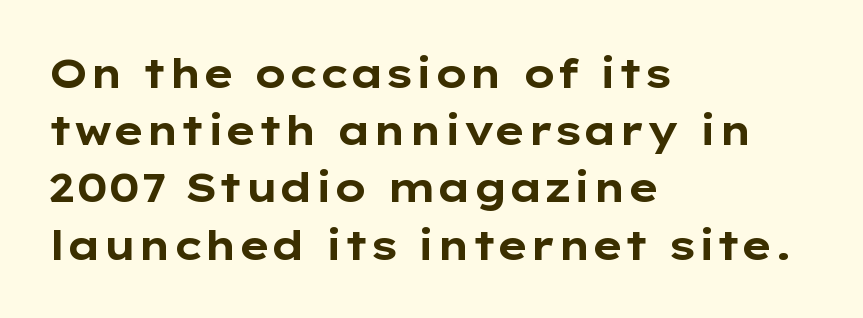
The image shows 40 px bold, wide sans-serif type, upright; set left-aligned, normal line spacing (1.43x), normal letter spacing, not underlined; low stroke contrast and a medium x-height.
